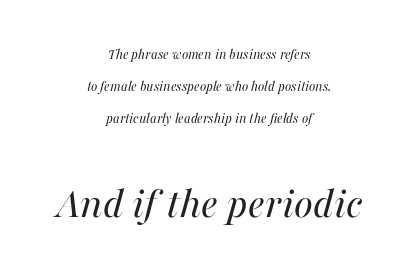
The image shows 45 px regular-weight type, italic (leaning right); set centered, loose line spacing (2.14x), normal letter spacing, not underlined; the second (bottom) block is 3.0x larger; medium stroke contrast and a medium x-height.
